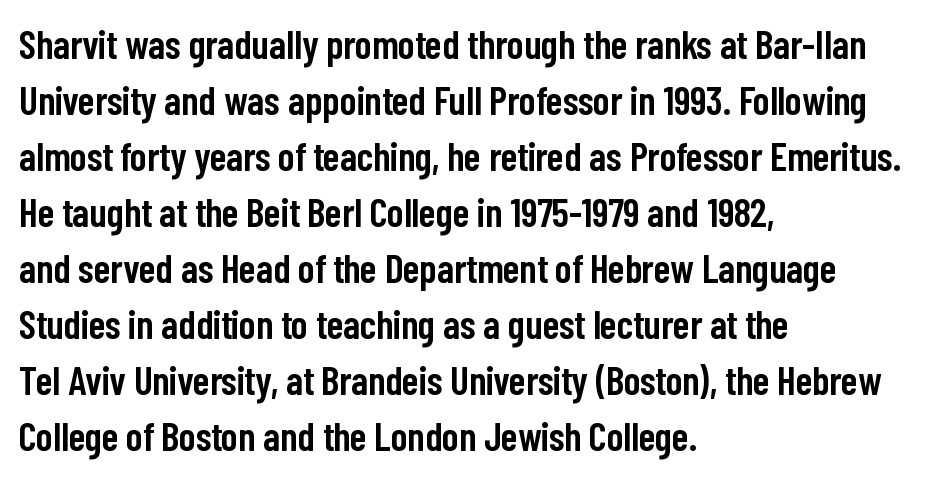
{"serif": "no", "italic": "no", "bold": "semi", "weight": "semibold", "width": "condensed", "stroke_contrast": "low", "x_height": "medium", "monospaced": "no", "underline": "no", "align": "left", "line_spacing": "normal", "line_spacing_ratio": 1.4, "letter_spacing": "normal", "letter_spacing_em": 0.0, "glyph_px": 40}
